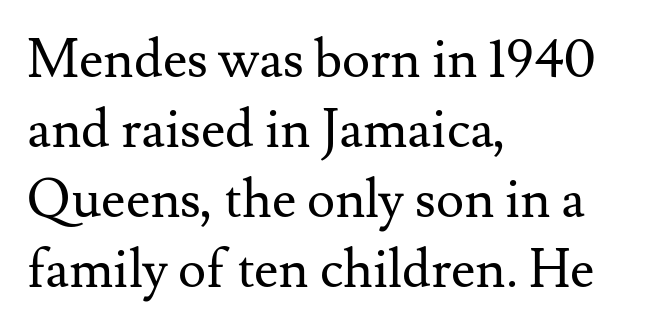
The baseline area is clear. Tall strokes in this sample are plumb rather than angled. Is this a fixed-width face? No — the glyphs have proportional, varying widths. Note: serifs present on the glyphs.
